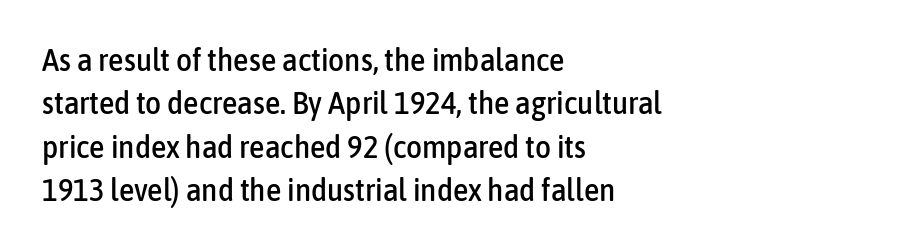
{"serif": "no", "italic": "no", "width": "condensed", "stroke_contrast": "low", "x_height": "medium", "monospaced": "no", "underline": "no", "align": "left", "line_spacing": "normal", "line_spacing_ratio": 1.4, "letter_spacing": "normal", "letter_spacing_em": 0.0, "glyph_px": 31}
